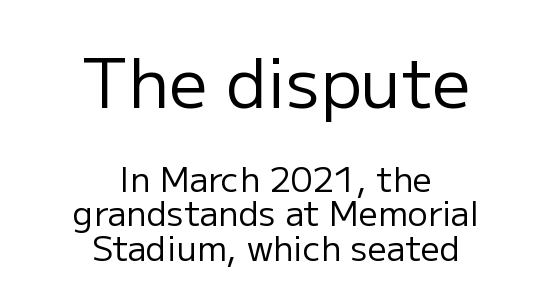
Q: Is the text bold? A: No.
Q: Is the text italic (slanted)? A: No, it is upright.
Q: Is the typeface a serif or a sans-serif typeface? A: Sans-serif.
Q: Is the text underlined? A: No.
Q: How is the paragraph aligned? A: Centered.
Q: Is the spacing between letters normal or unusually wide? A: Normal.
Q: Is the spacing between lines tight, normal or loose? A: Tight.
Q: Which block of text is set in a larger size, the first (top) or the second (bottom)? A: The first (top) one.
Q: Width (condensed, normal, or wide)? A: Normal.
Q: Stroke contrast? A: Low.
Q: x-height? A: Medium.
Q: Monospaced? A: No.
